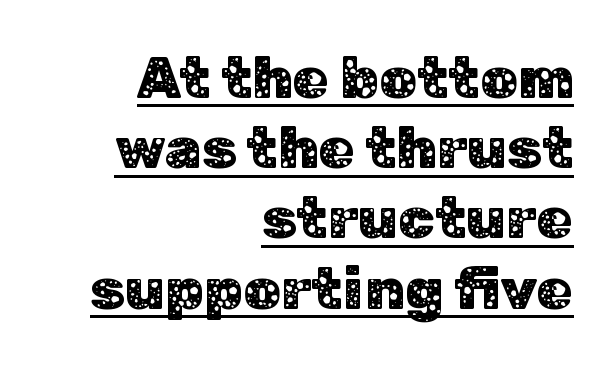
{"serif": "no", "italic": "no", "width": "normal", "stroke_contrast": "low", "x_height": "medium", "monospaced": "no", "underline": "yes", "align": "right", "line_spacing_ratio": 1.19, "letter_spacing": "normal", "letter_spacing_em": 0.0, "glyph_px": 59}
